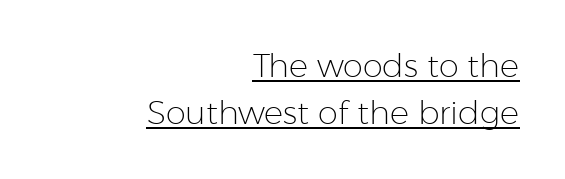
{"serif": "no", "italic": "no", "bold": "no", "weight": "light", "width": "normal", "stroke_contrast": "low", "x_height": "medium", "monospaced": "no", "underline": "yes", "align": "right", "line_spacing": "normal", "line_spacing_ratio": 1.47, "letter_spacing": "normal", "letter_spacing_em": 0.0, "glyph_px": 32}
